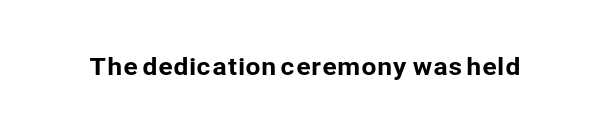
The image shows 24 px text type, upright; set normal letter spacing, not underlined.
